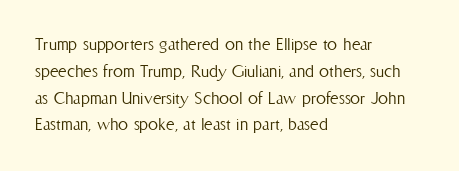
The image shows 20 px text type, upright; set left-aligned, normal line spacing (1.34x), normal letter spacing, not underlined.
